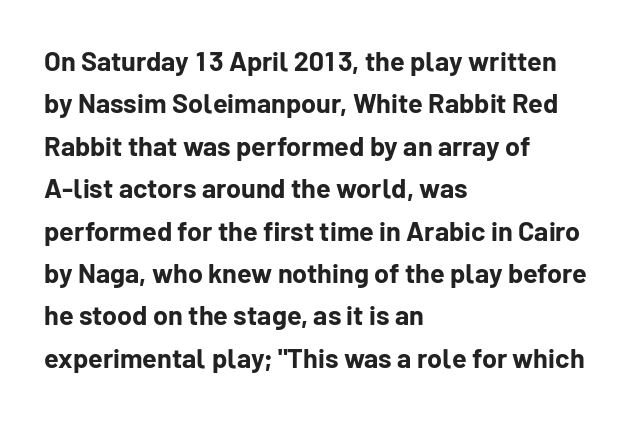
The image shows 27 px bold type, upright; set left-aligned, normal line spacing (1.57x), normal letter spacing, not underlined.
